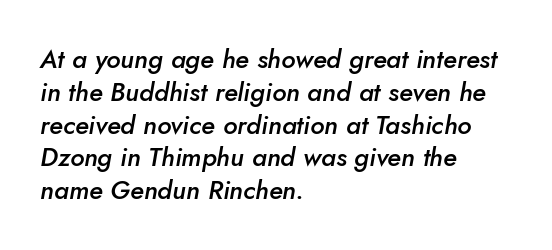
The area under the type is left untouched. The typography opts for an oblique posture over an upright one. The font is running at a semibold setting, under full bold. Notice how descenders clear the ascenders below comfortably — that's standard leading.
